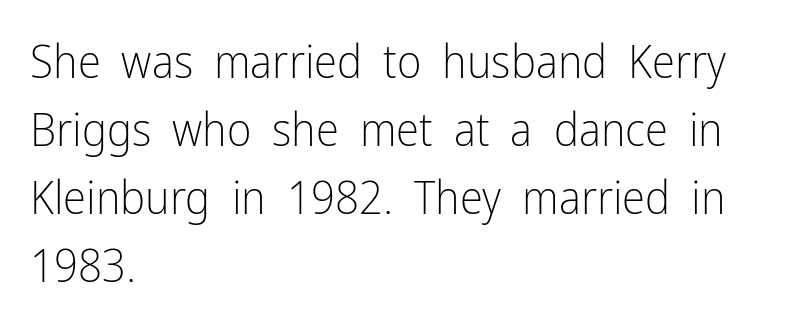
The image shows 47 px light, condensed sans-serif type, upright; set left-aligned, normal line spacing (1.45x), normal letter spacing, not underlined; low stroke contrast and a medium x-height.
